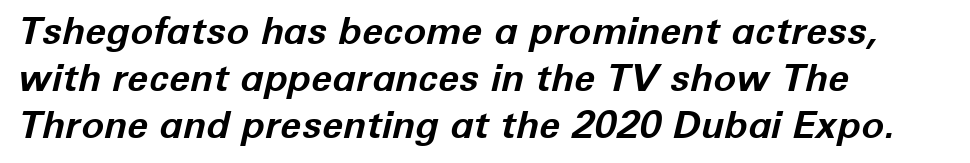
Q: Is the text bold? A: Yes.
Q: Is the text italic (slanted)? A: Yes, it leans right by about 12 degrees.
Q: Is the text underlined? A: No.
Q: How is the paragraph aligned? A: Left-aligned.
Q: Is the spacing between letters normal or unusually wide? A: Normal.
Q: Width (condensed, normal, or wide)? A: Normal.
Q: Stroke contrast? A: Low.
Q: x-height? A: Medium.
Q: Monospaced? A: No.
